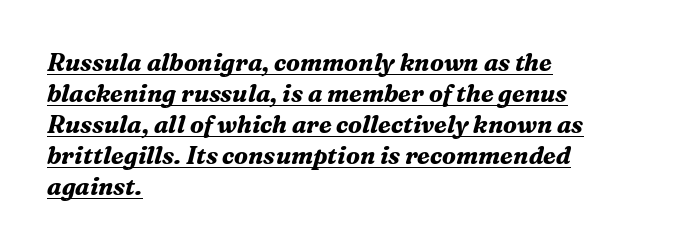
{"italic": "yes", "lean": "right", "slant_degrees": 16, "bold": "yes", "underline": "yes", "align": "left", "line_spacing": "normal", "line_spacing_ratio": 1.29, "letter_spacing": "normal", "letter_spacing_em": 0.0, "glyph_px": 24}
